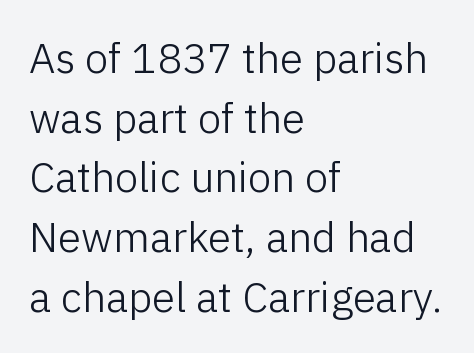
{"serif": "no", "italic": "no", "bold": "no", "weight": "light", "width": "normal", "stroke_contrast": "low", "x_height": "medium", "monospaced": "no", "underline": "no", "align": "left", "line_spacing": "normal", "line_spacing_ratio": 1.42, "letter_spacing": "normal", "letter_spacing_em": 0.0, "glyph_px": 42}
